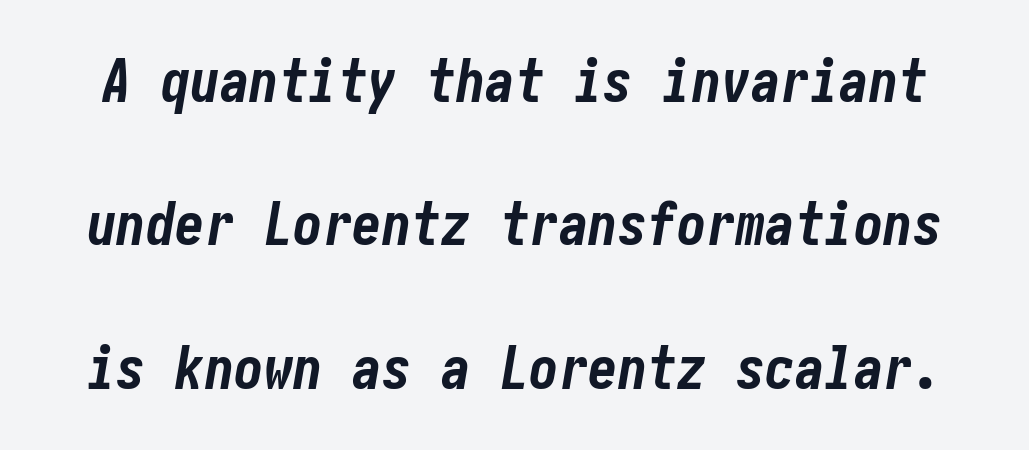
These lines keep a tight, regular rhythm from letter to letter. How would I describe the line gaps? Wide and relaxed. You'd pick this weight for a headline — it's a proper bold. A clean baseline with only descenders dipping below it. Slant detected: the letters are inclined.
